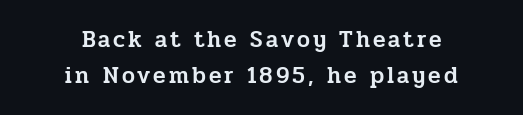
Line starts and ends both wander, symmetrically. A typesetter would call this leading conventional body-copy spacing. The passage shown is not underscored anywhere. Does the lettering tilt? It doesn't — this is upright.
